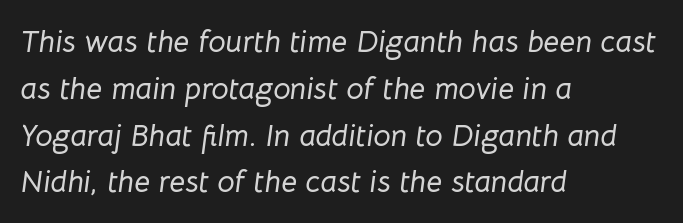
The image shows 31 px text type, italic (leaning right); set left-aligned, normal line spacing (1.51x), normal letter spacing, not underlined; low stroke contrast and a medium x-height.
